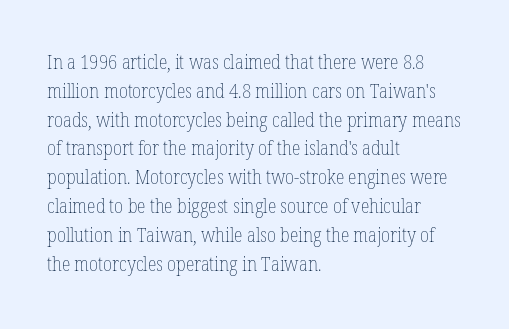
Vertical strokes here are truly vertical. The typesetting does not lean heavy: it is not bold. These lines keep a tight, regular rhythm from letter to letter. Anything drawn beneath the words? Only blank space. The designer left line spacing at the default. Caption: multi-line text, flush left, ragged right.
